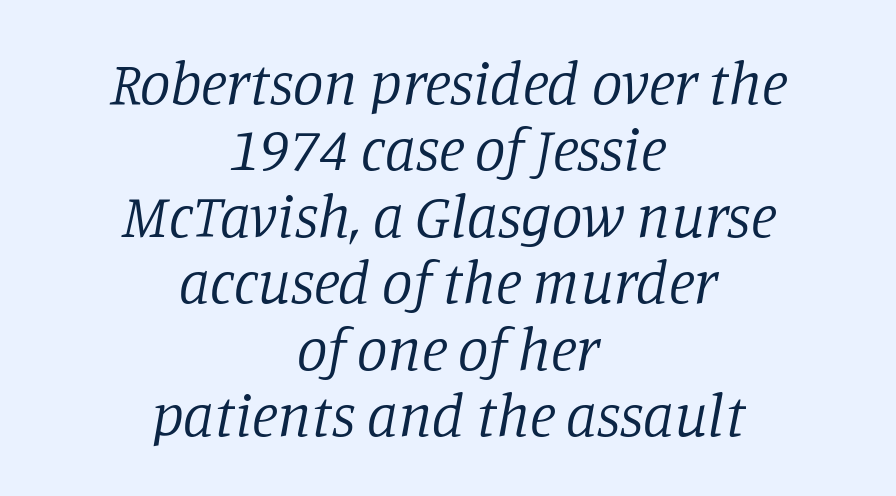
Q: Is the text bold? A: No.
Q: Is the text italic (slanted)? A: Yes, it leans right by about 11 degrees.
Q: Is the typeface a serif or a sans-serif typeface? A: Serif.
Q: Is the text underlined? A: No.
Q: How is the paragraph aligned? A: Centered.
Q: Is the spacing between letters normal or unusually wide? A: Normal.
Q: Is the spacing between lines tight, normal or loose? A: Tight.
Q: Width (condensed, normal, or wide)? A: Normal.
Q: Stroke contrast? A: Low.
Q: x-height? A: Large.
Q: Monospaced? A: No.
